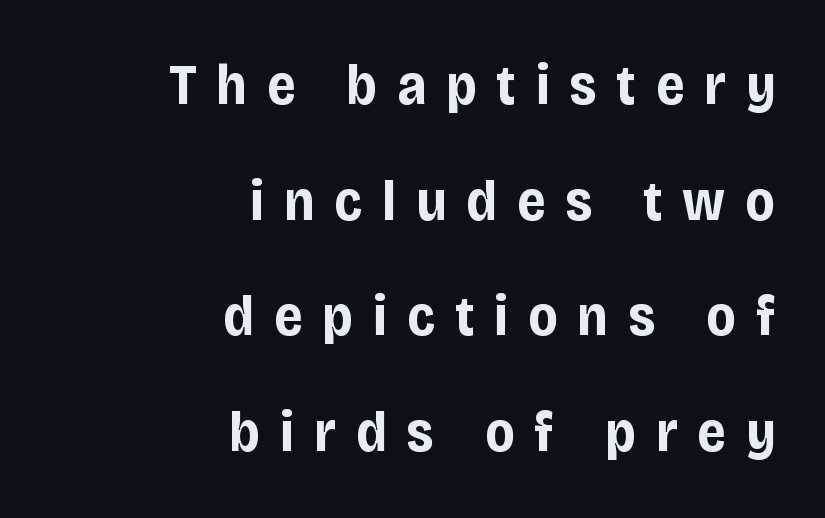
{"serif": "no", "italic": "no", "bold": "yes", "weight": "bold", "width": "condensed", "stroke_contrast": "low", "x_height": "large", "monospaced": "no", "underline": "no", "align": "right", "line_spacing": "loose", "line_spacing_ratio": 2.03, "letter_spacing": "wide", "letter_spacing_em": 0.35, "glyph_px": 57}
